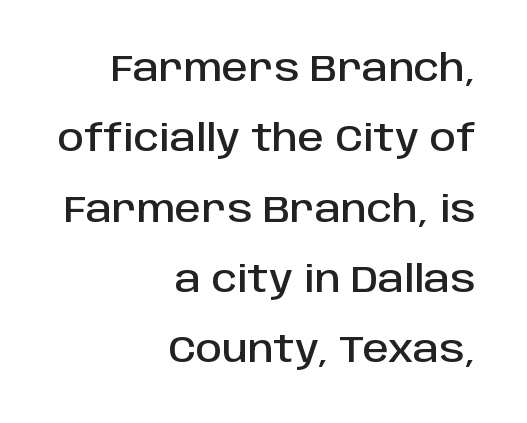
The face used here is proportionally spaced, like ordinary book or web type. The rendering keeps characters at their native spacing. A typesetter would call this leading open, well beyond the default. Nothing sits at the stroke ends, so this counts as sans-serif. The font's upright variant was chosen for this text.
